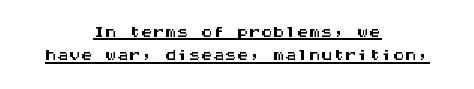
The image shows 24 px text type, upright; set centered, tight line spacing (0.97x), normal letter spacing, underlined.
